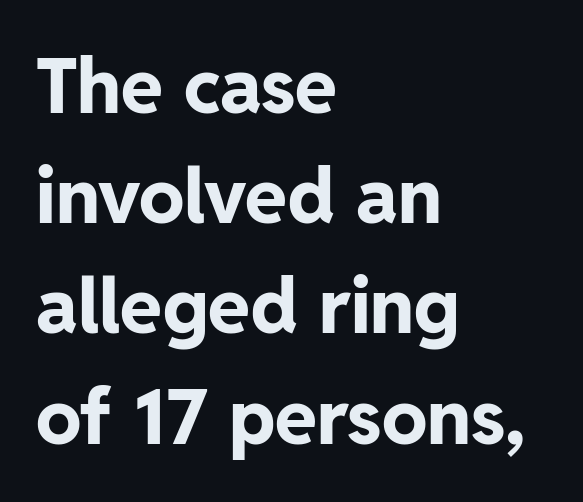
{"serif": "no", "italic": "no", "bold": "yes", "weight": "bold", "width": "normal", "stroke_contrast": "low", "x_height": "medium", "monospaced": "no", "underline": "no", "align": "left", "line_spacing": "normal", "line_spacing_ratio": 1.45, "letter_spacing": "normal", "letter_spacing_em": 0.0, "glyph_px": 76}
